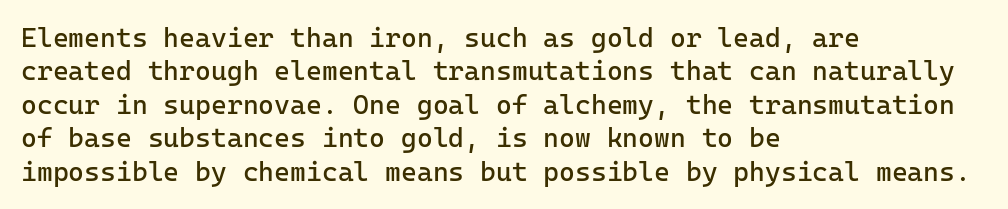
Q: Is the text bold? A: No.
Q: Is the text italic (slanted)? A: No, it is upright.
Q: Is the text underlined? A: No.
Q: How is the paragraph aligned? A: Left-aligned.
Q: Is the spacing between letters normal or unusually wide? A: Normal.
